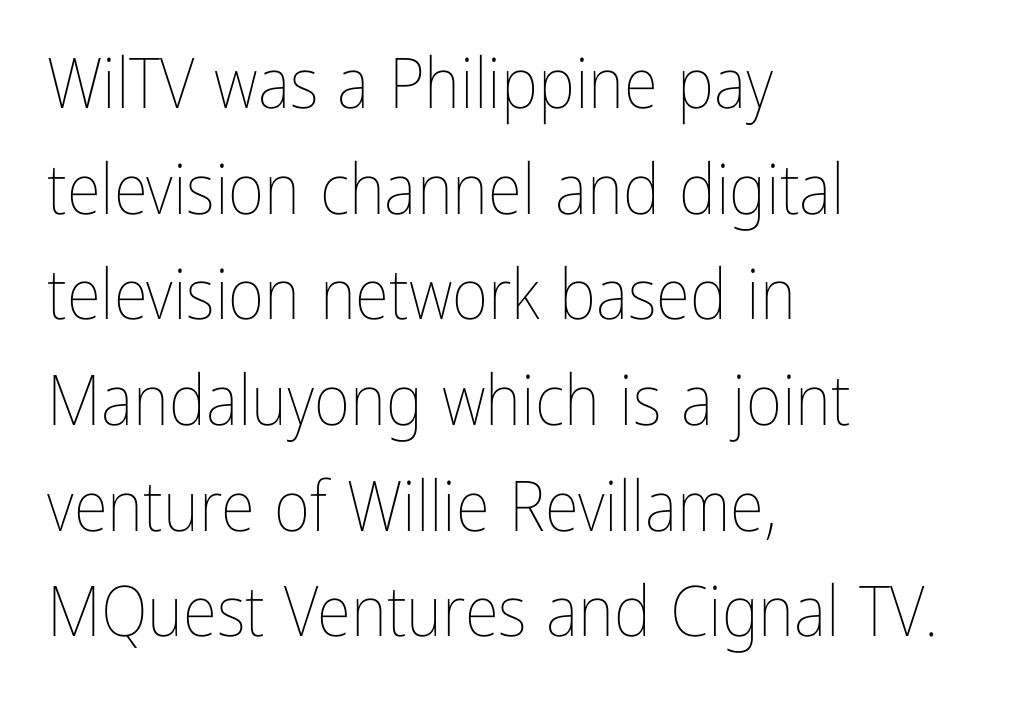
{"italic": "no", "bold": "no", "weight": "thin", "width": "condensed", "stroke_contrast": "low", "x_height": "medium", "monospaced": "no", "underline": "no", "align": "left", "line_spacing": "normal", "line_spacing_ratio": 1.51, "letter_spacing": "normal", "letter_spacing_em": 0.0, "glyph_px": 70}
